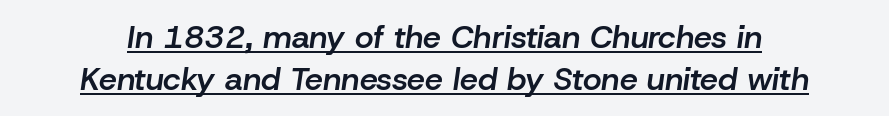
The image shows 32 px semibold type, italic (leaning right); set normal line spacing (1.3x), normal letter spacing, underlined; low stroke contrast and a medium x-height.
